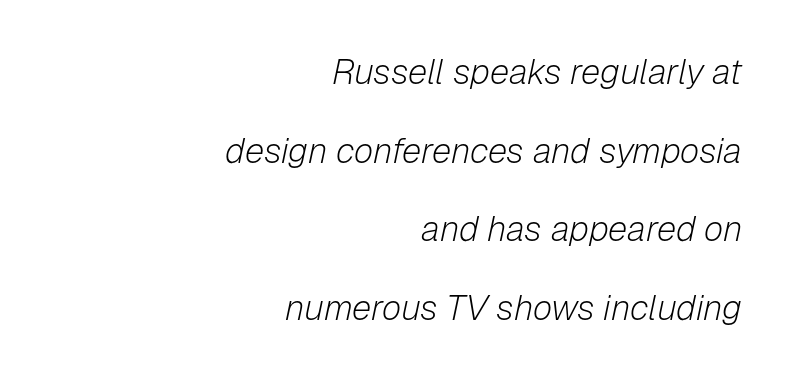
The image shows 35 px light type, italic (leaning right); set right-aligned, loose line spacing (2.25x), normal letter spacing, not underlined; low stroke contrast and a medium x-height.
